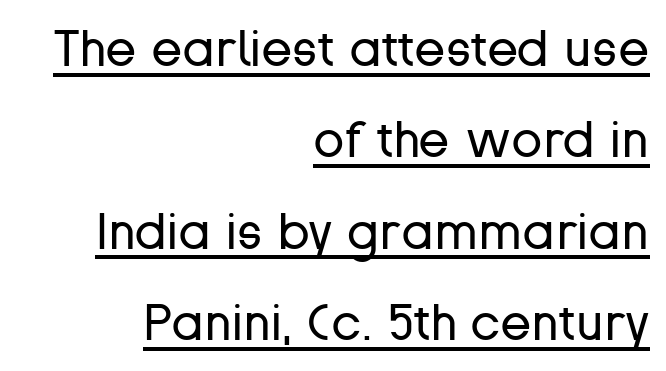
The face used here is proportionally spaced, like ordinary book or web type. The passage shown has conventional tracking throughout. Short and long lines alike share a common ending point at right. Stroke thickness stays within the range of a standard reading face or lighter. Typographically, this falls in the sans-serif category. Is there any slant? The stems are plumb.
